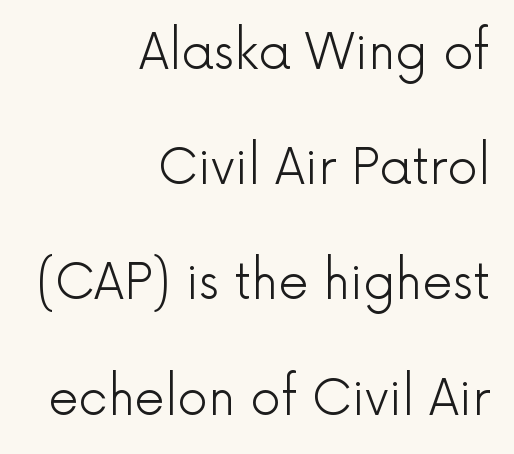
The image shows 48 px light sans-serif type, upright; set right-aligned, loose line spacing (2.4x), normal letter spacing, not underlined; a medium x-height.
